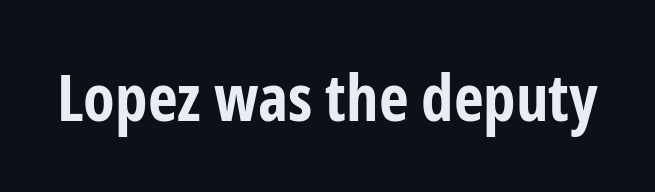
This sample uses a sans-serif face. Honestly, there is no underline to notice here at all. Proportional: the letters do not fall into vertical columns. How heavy is the stroke? Heavy — this is a bold. Vertical strokes here are truly vertical.
